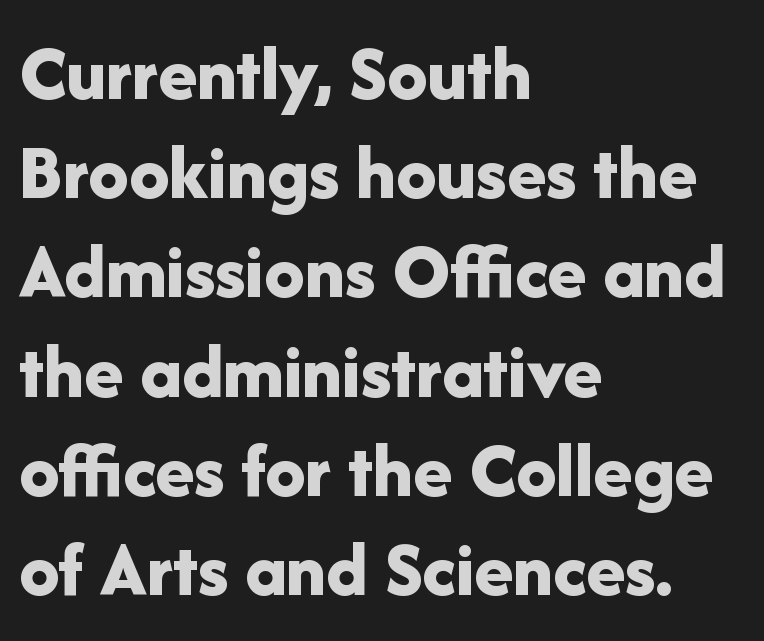
The image shows 80 px bold sans-serif type, upright; set left-aligned, line spacing 1.24x, normal letter spacing, not underlined; low stroke contrast and a medium x-height.
